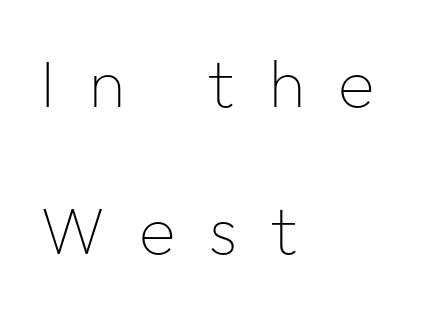
{"serif": "no", "italic": "no", "bold": "no", "weight": "thin", "width": "normal", "stroke_contrast": "low", "x_height": "medium", "monospaced": "no", "underline": "no", "align": "left", "line_spacing": "loose", "line_spacing_ratio": 2.2, "letter_spacing": "wide", "letter_spacing_em": 0.5, "glyph_px": 67}
